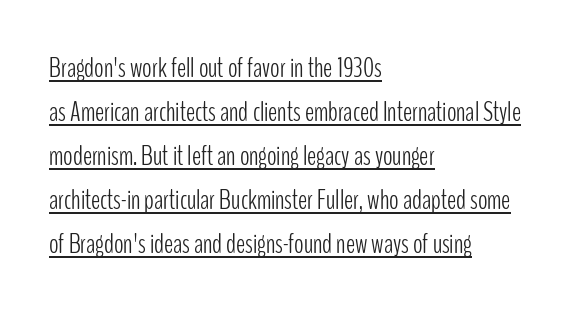
Q: Is the text bold? A: No.
Q: Is the text italic (slanted)? A: No, it is upright.
Q: Is the typeface a serif or a sans-serif typeface? A: Sans-serif.
Q: Is the text underlined? A: Yes.
Q: How is the paragraph aligned? A: Left-aligned.
Q: Is the spacing between letters normal or unusually wide? A: Normal.
Q: Is the spacing between lines tight, normal or loose? A: Normal.
Q: Width (condensed, normal, or wide)? A: Condensed.
Q: Stroke contrast? A: Low.
Q: x-height? A: Medium.
Q: Monospaced? A: No.
